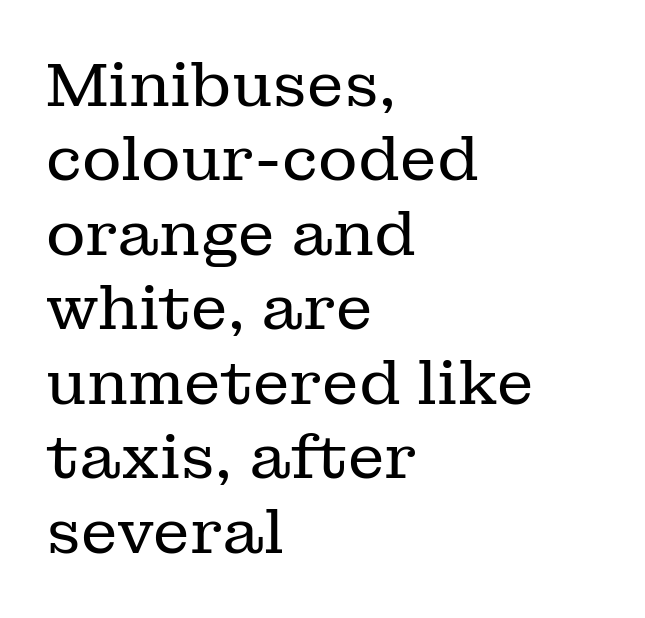
{"serif": "yes", "italic": "no", "bold": "no", "weight": "regular", "width": "normal", "stroke_contrast": "low", "x_height": "medium", "monospaced": "no", "underline": "no", "align": "left", "line_spacing_ratio": 1.22, "letter_spacing": "normal", "letter_spacing_em": 0.0, "glyph_px": 61}
